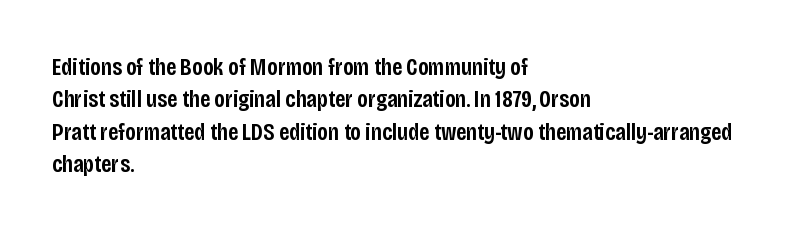
Q: Is the text bold? A: Semi-bold.
Q: Is the text italic (slanted)? A: No, it is upright.
Q: Is the text underlined? A: No.
Q: How is the paragraph aligned? A: Left-aligned.
Q: Is the spacing between letters normal or unusually wide? A: Normal.
Q: Is the spacing between lines tight, normal or loose? A: Normal.
